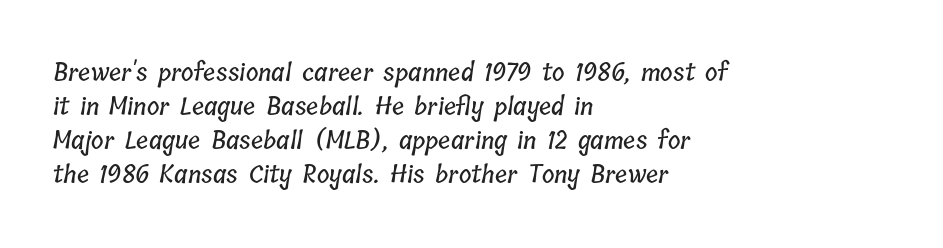
The image shows 24 px text type; set left-aligned, normal line spacing (1.41x), normal letter spacing, not underlined.
